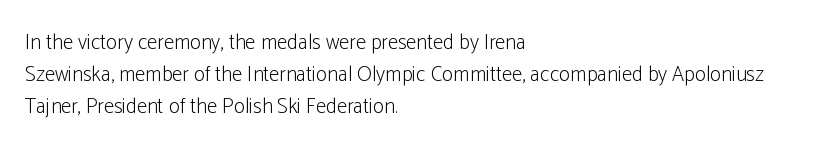
Q: Is the text bold? A: No.
Q: Is the text italic (slanted)? A: No, it is upright.
Q: Is the text underlined? A: No.
Q: How is the paragraph aligned? A: Left-aligned.
Q: Is the spacing between letters normal or unusually wide? A: Normal.
Q: Is the spacing between lines tight, normal or loose? A: Normal.
